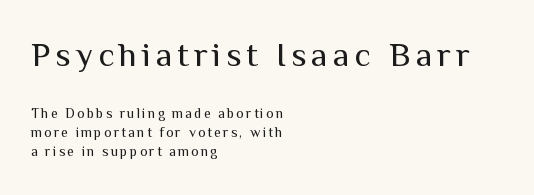
Each line starts at the same left margin while the right side varies. Is there any slant? The stems are plumb. The passage shown is typeset with a sans-serif family. Only glyphs here, with clear space below each row. The face used here is proportionally spaced, like ordinary book or web type.
